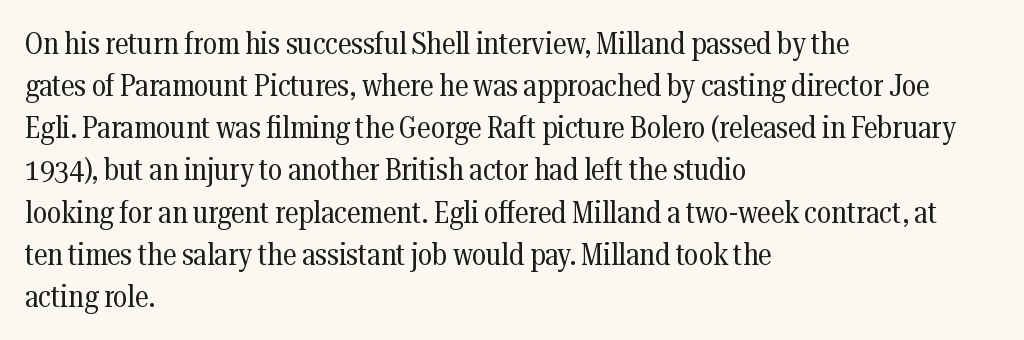
The characters display serif detailing at their extremities. The letterforms sit at book weight or below. Note the varied advance widths — an 'i' is clearly narrower than an 'm'. The rows are spaced the way most documents space them. Characters follow at the spacing the type designer built in. Underlining? Definitely not there.
